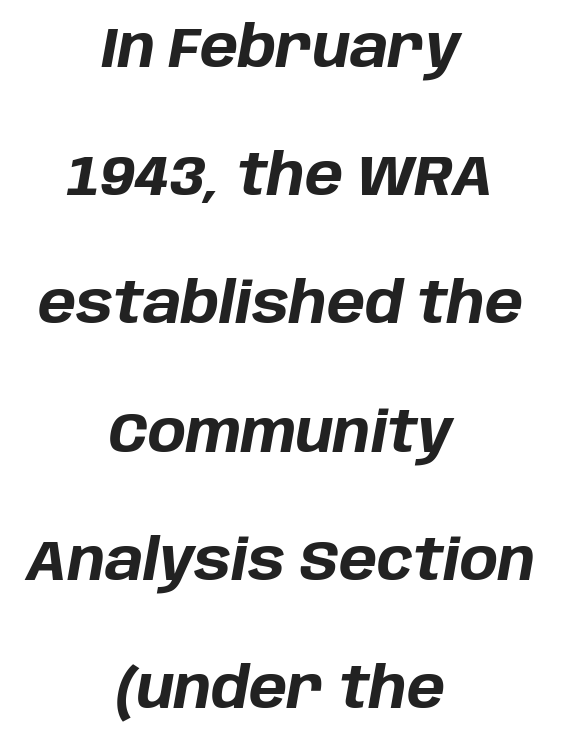
When letters slant like this, we call the style italic. The lines are quadded center. How heavy is the stroke? Heavy — this is a bold. Short note: letters normally spaced. If you measured baseline to baseline, you'd find a long distance.
